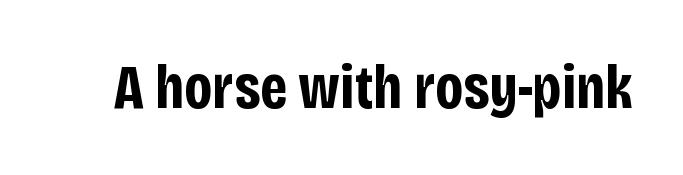
The image shows 62 px bold, condensed sans-serif type, upright; set normal letter spacing, not underlined; low stroke contrast and a large x-height.
